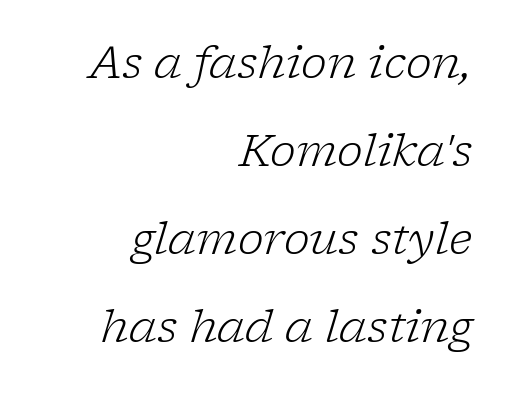
Q: Is the text bold? A: No.
Q: Is the text italic (slanted)? A: Yes, it leans right by about 17 degrees.
Q: Is the typeface a serif or a sans-serif typeface? A: Serif.
Q: Is the text underlined? A: No.
Q: How is the paragraph aligned? A: Right-aligned.
Q: Is the spacing between letters normal or unusually wide? A: Normal.
Q: Is the spacing between lines tight, normal or loose? A: Loose.
Q: Width (condensed, normal, or wide)? A: Normal.
Q: Stroke contrast? A: Low.
Q: x-height? A: Medium.
Q: Monospaced? A: No.
